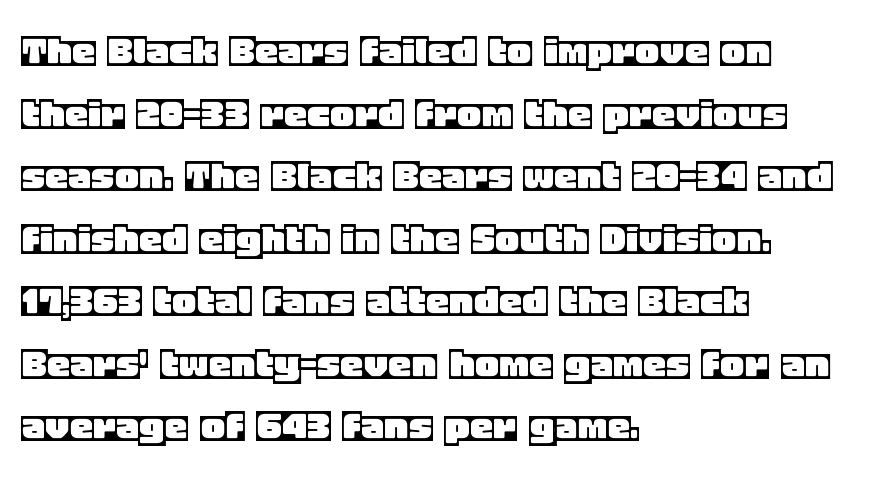
Every row of glyphs begins at an identical x-position on the left. This sample has the flowing, uneven cadence of proportional lettering. The rendering keeps characters at their native spacing. A typesetter would call this leading conventional body-copy spacing. The glyphs are unaccompanied by any horizontal stroke below them.
